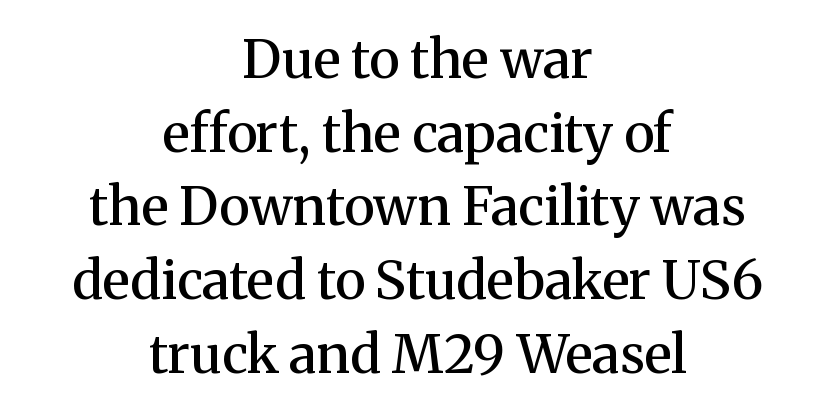
The image shows 53 px semibold serif type, upright; set centered, normal line spacing (1.39x), normal letter spacing, not underlined; medium stroke contrast and a medium x-height.
